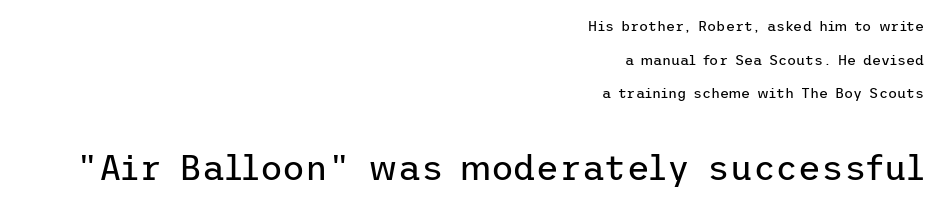
{"serif": "no", "italic": "no", "bold": "no", "weight": "regular", "width": "normal", "stroke_contrast": "low", "x_height": "medium", "underline": "no", "align": "right", "line_spacing": "loose", "line_spacing_ratio": 2.41, "letter_spacing": "normal", "letter_spacing_em": 0.0, "larger_block": "second", "size_ratio": 2.5, "glyph_px": 35}
